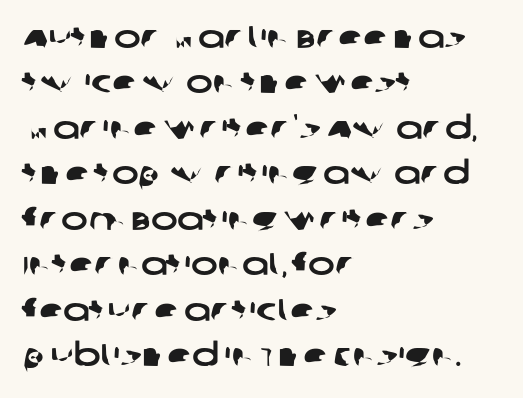
The image shows 32 px wide sans-serif type; set left-aligned, normal line spacing (1.42x), normal letter spacing, not underlined; low stroke contrast and a large x-height.
